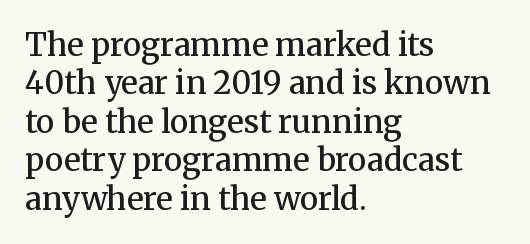
{"serif": "yes", "italic": "no", "bold": "semi", "weight": "semibold", "width": "normal", "stroke_contrast": "medium", "x_height": "medium", "monospaced": "no", "underline": "no", "align": "left", "line_spacing_ratio": 1.24, "letter_spacing": "normal", "letter_spacing_em": 0.0, "glyph_px": 31}
